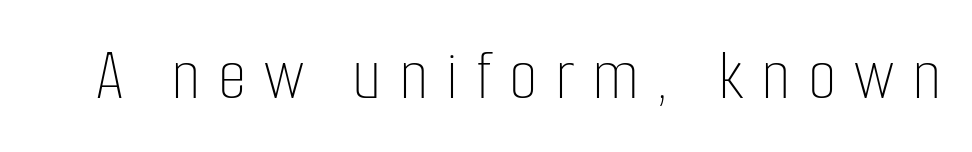
{"italic": "no", "bold": "no", "weight": "thin", "width": "condensed", "stroke_contrast": "low", "x_height": "medium", "monospaced": "no", "underline": "no", "letter_spacing": "wide", "letter_spacing_em": 0.24, "glyph_px": 74}
